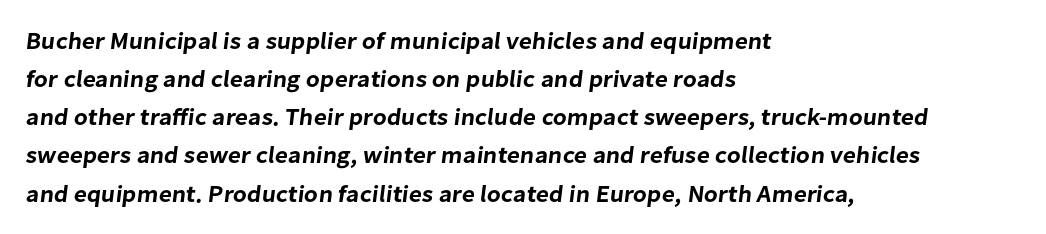
Q: Is the text underlined? A: No.
Q: How is the paragraph aligned? A: Left-aligned.
Q: Is the spacing between letters normal or unusually wide? A: Normal.
Q: Is the spacing between lines tight, normal or loose? A: Normal.
